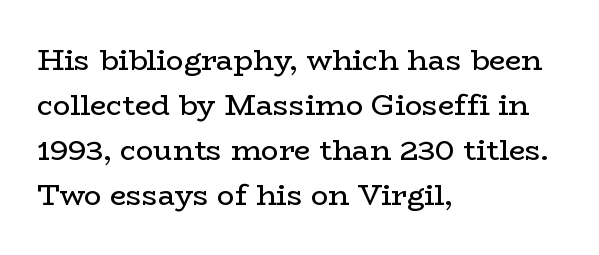
{"serif": "yes", "italic": "no", "bold": "no", "weight": "regular", "width": "wide", "stroke_contrast": "low", "x_height": "medium", "monospaced": "no", "underline": "no", "align": "left", "line_spacing": "normal", "line_spacing_ratio": 1.55, "letter_spacing": "normal", "letter_spacing_em": 0.0, "glyph_px": 29}
